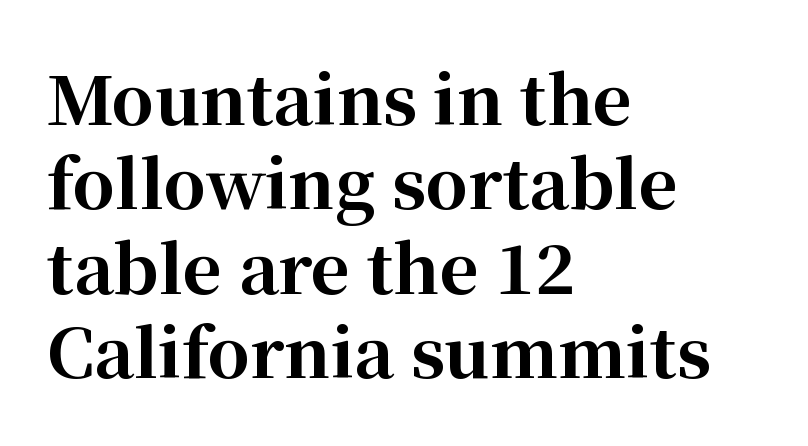
The image shows 67 px bold serif type, upright; set left-aligned, normal line spacing (1.26x), normal letter spacing, not underlined; high stroke contrast and a medium x-height.
